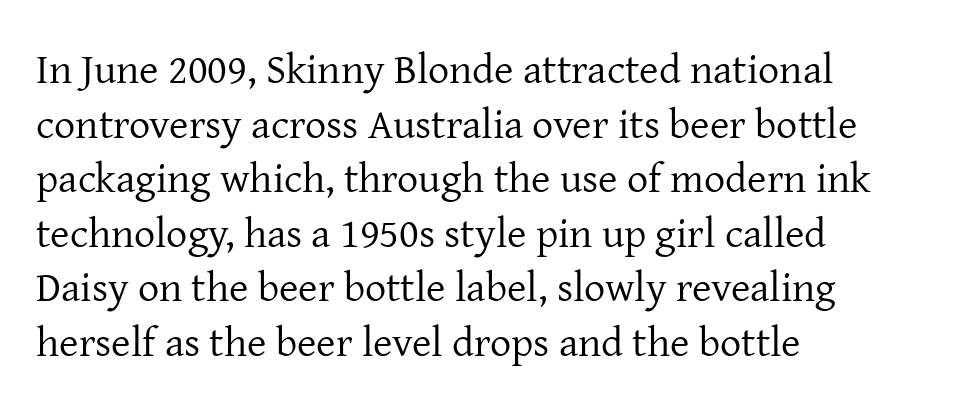
The image shows 42 px regular-weight serif type, upright; set left-aligned, normal line spacing (1.3x), normal letter spacing, not underlined; low stroke contrast and a medium x-height.
